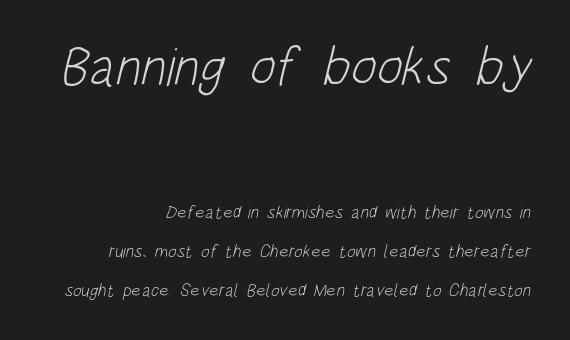
Note: no serifs on the glyphs. Observe the ordinary spacing: letters are neighbours, not strangers. The space beneath each line is pristine and unruled. A typesetter would call this proportional, since set widths differ per character. Horizontal bands of white between lines are thick stripes.
